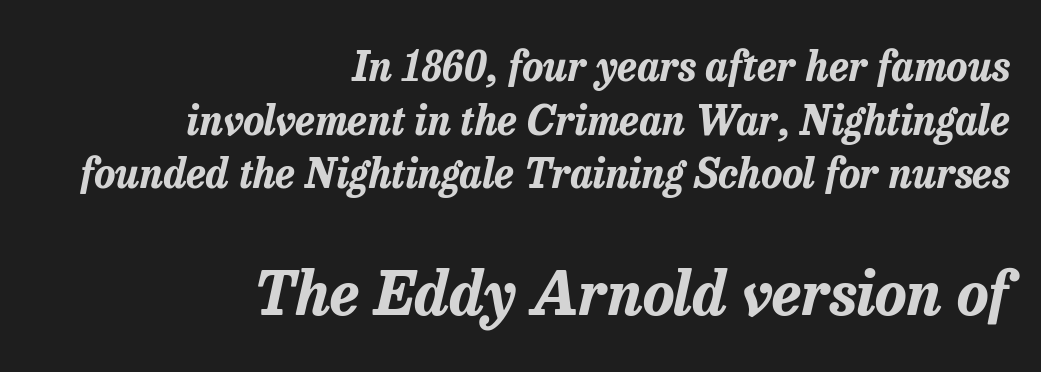
{"italic": "yes", "lean": "right", "slant_degrees": 13, "bold": "yes", "weight": "bold", "width": "normal", "stroke_contrast": "low", "x_height": "medium", "monospaced": "no", "underline": "no", "align": "right", "line_spacing": "normal", "line_spacing_ratio": 1.34, "letter_spacing": "normal", "letter_spacing_em": 0.0, "larger_block": "second", "size_ratio": 1.5, "glyph_px": 60}
